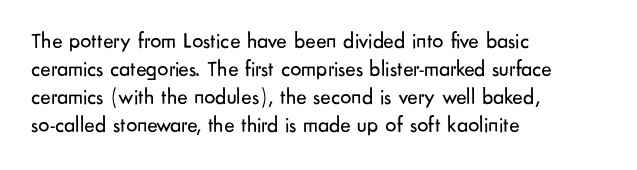
Normally led — the rows are evenly, conventionally spaced. Underlining? Definitely not there. The axis of the letterforms is exactly vertical. The passage is arranged the way most books set body copy — flush left. Default kerning and tracking; the words read as compact shapes.
